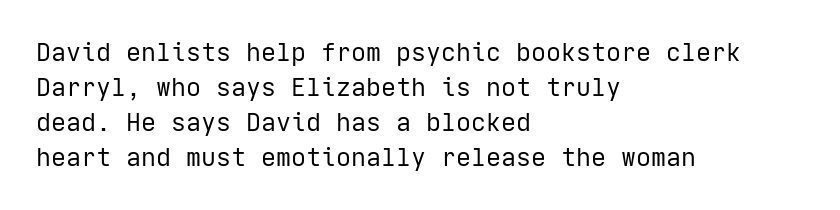
The image shows 25 px text type, upright; set left-aligned, normal line spacing (1.4x), normal letter spacing, not underlined.
